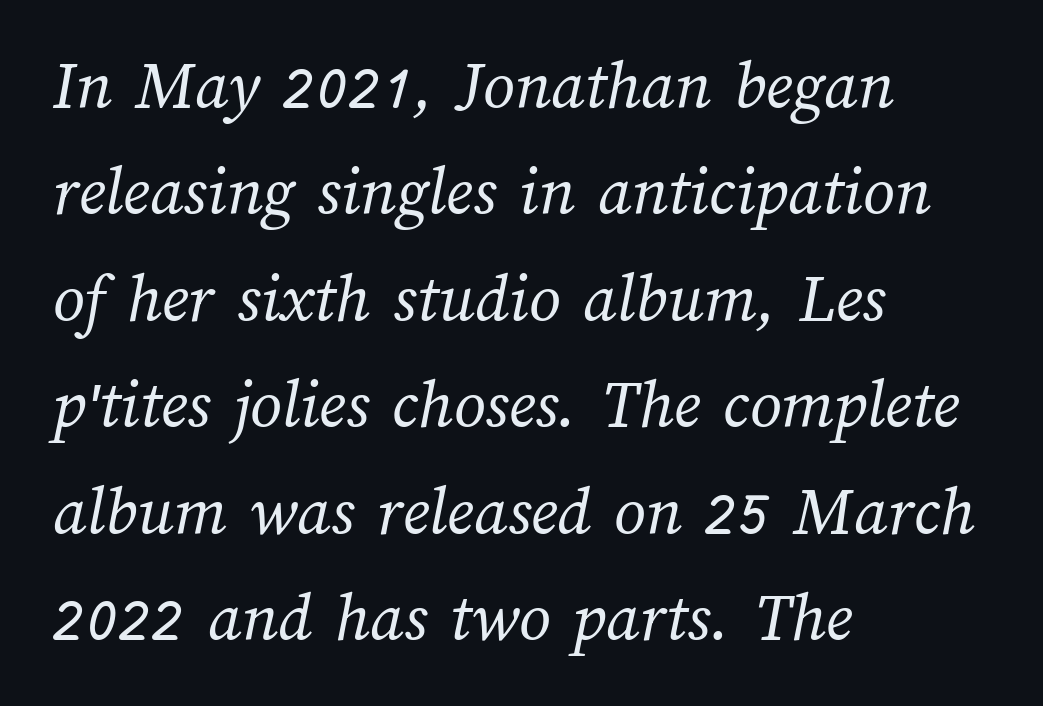
The image shows 70 px regular-weight type; set left-aligned, normal line spacing (1.52x), normal letter spacing, not underlined; medium stroke contrast and a medium x-height.
